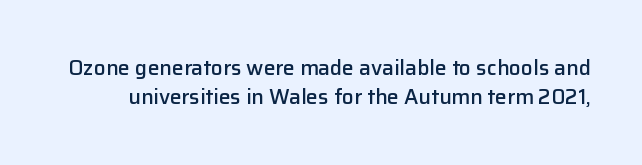
Summary of weight: moderately heavy, a semibold. The typography opts for an upright posture over an oblique one. The rows are spaced the way most documents space them. The rendering keeps characters at their native spacing.
